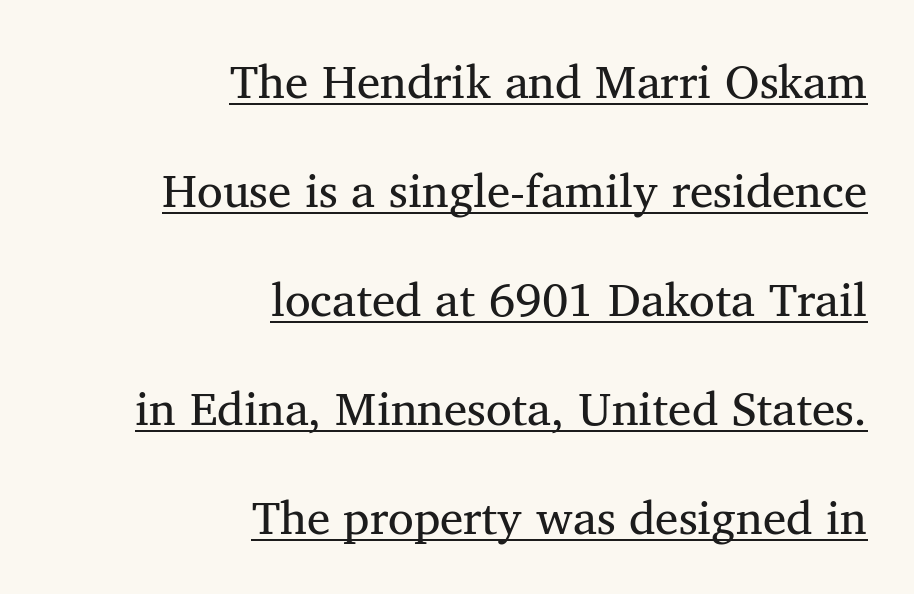
Vertical spacing — loose. Upright lettering throughout. The setting favours the right margin, as signatures and pull-quotes sometimes do. The passage shown is underscored from start to finish. These lines are rendered in a variable-pitch font.
